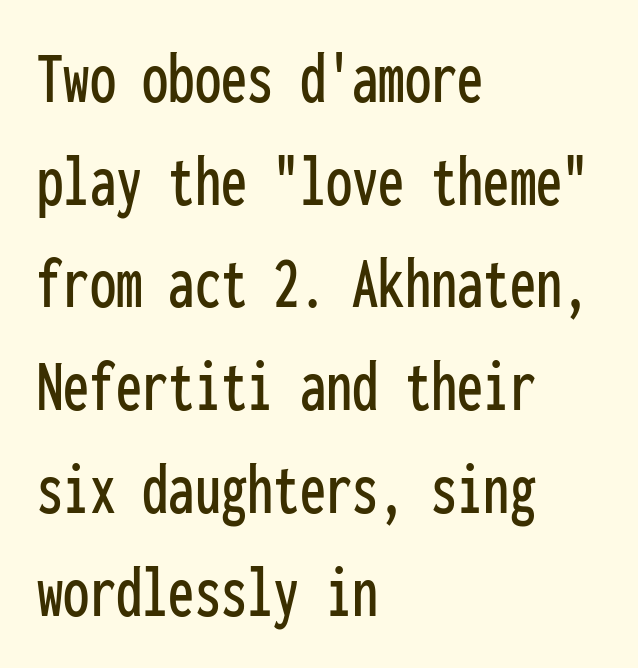
{"serif": "no", "italic": "no", "width": "condensed", "stroke_contrast": "low", "x_height": "medium", "monospaced": "yes", "underline": "no", "align": "left", "line_spacing": "normal", "line_spacing_ratio": 1.37, "letter_spacing": "normal", "letter_spacing_em": 0.0, "glyph_px": 75}
